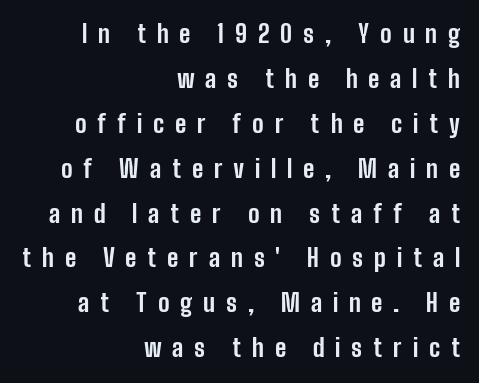
The image shows 24 px bold type, upright; set right-aligned, line spacing 1.87x, unusually wide letter spacing (+0.45 em), not underlined.
